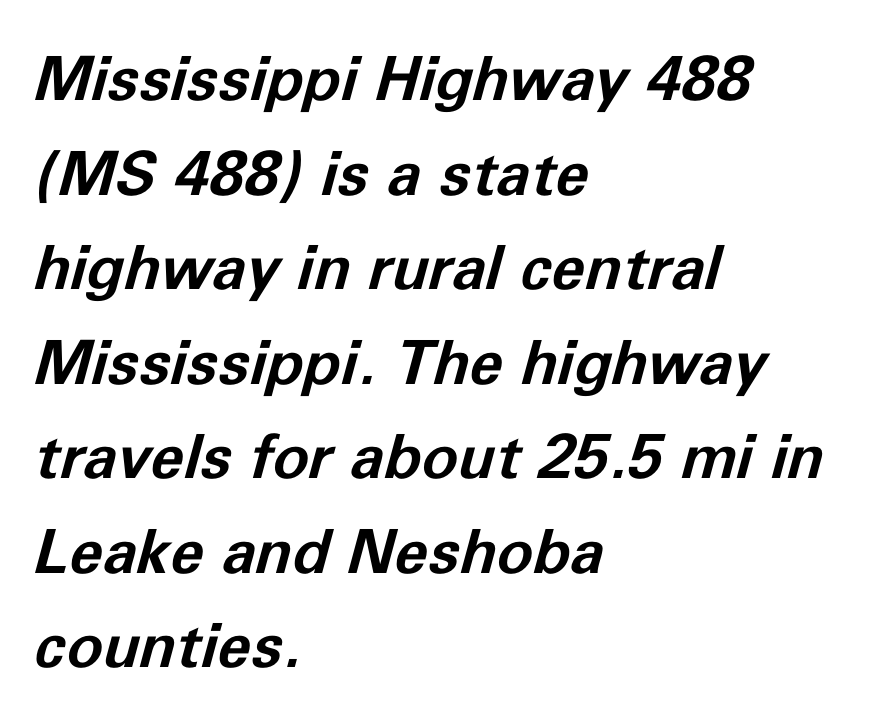
Q: Is the text bold? A: Yes.
Q: Is the text italic (slanted)? A: Yes, it leans right by about 11 degrees.
Q: Is the text underlined? A: No.
Q: How is the paragraph aligned? A: Left-aligned.
Q: Is the spacing between letters normal or unusually wide? A: Normal.
Q: Is the spacing between lines tight, normal or loose? A: Normal.
Q: Width (condensed, normal, or wide)? A: Normal.
Q: Stroke contrast? A: Low.
Q: x-height? A: Medium.
Q: Monospaced? A: No.
